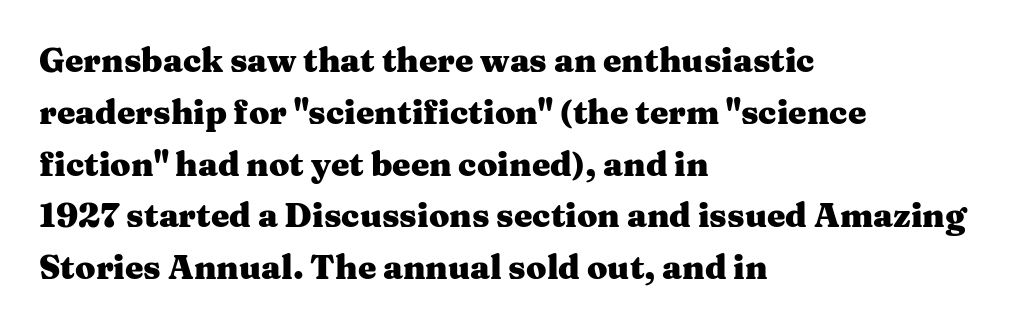
Caption: standard tracking, unaltered. Proportional: the letters do not fall into vertical columns. The characters look thick and weighty, a clear bold. The specimen omits any rule beneath the text block's lines. The setting favours the left margin, as ordinary paragraphs usually do.
